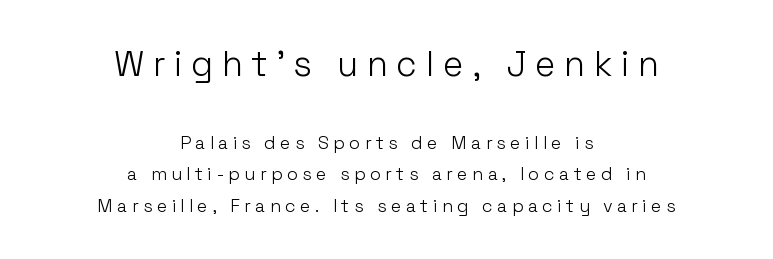
The image shows 35 px light sans-serif type, upright; set centered, line spacing 1.76x, unusually wide letter spacing (+0.24 em), not underlined; the first (top) block is 1.94x larger; low stroke contrast and a medium x-height.
